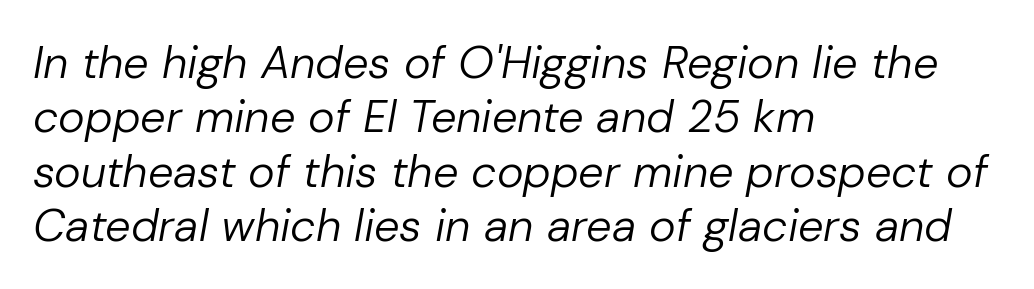
Decoration check: the copy has no underline. The typesetting does not lean heavy: it is not bold. Layout note: lines flush left. Each letter keeps its own natural width here, so spacing adapts to shape. Caption: standard tracking, unaltered. You can tell it's italic because the verticals aren't actually vertical.
